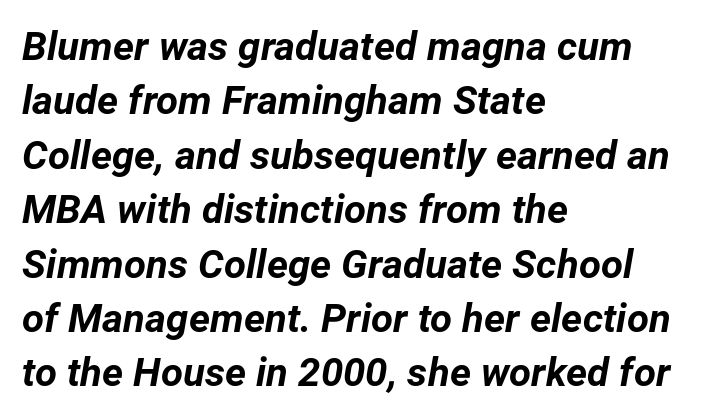
Q: Is the text bold? A: Yes.
Q: Is the text italic (slanted)? A: Yes, it leans right by about 12 degrees.
Q: Is the text underlined? A: No.
Q: How is the paragraph aligned? A: Left-aligned.
Q: Is the spacing between letters normal or unusually wide? A: Normal.
Q: Is the spacing between lines tight, normal or loose? A: Normal.
Q: Width (condensed, normal, or wide)? A: Normal.
Q: Stroke contrast? A: Low.
Q: x-height? A: Medium.
Q: Monospaced? A: No.
